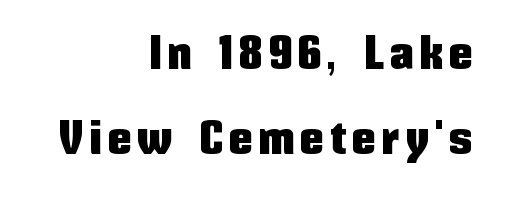
The image shows 46 px condensed sans-serif type, upright; set right-aligned, line spacing 1.84x, not underlined; low stroke contrast and a medium x-height.
